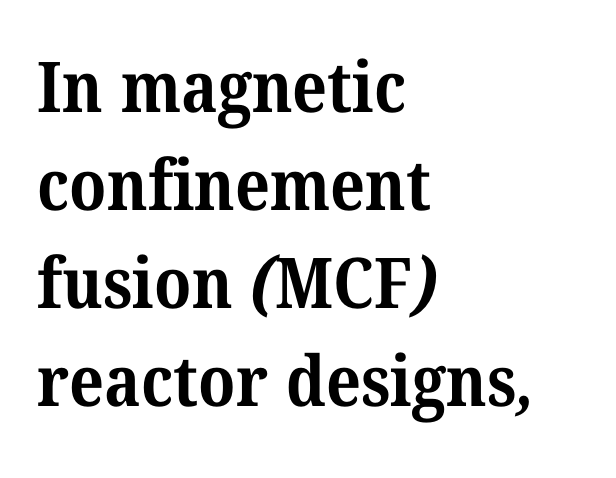
Q: Is the text bold? A: Yes.
Q: Is the typeface a serif or a sans-serif typeface? A: Serif.
Q: Is the text underlined? A: No.
Q: How is the paragraph aligned? A: Left-aligned.
Q: Is the spacing between letters normal or unusually wide? A: Normal.
Q: Is the spacing between lines tight, normal or loose? A: Normal.
Q: Width (condensed, normal, or wide)? A: Normal.
Q: Stroke contrast? A: Medium.
Q: x-height? A: Medium.
Q: Monospaced? A: No.
